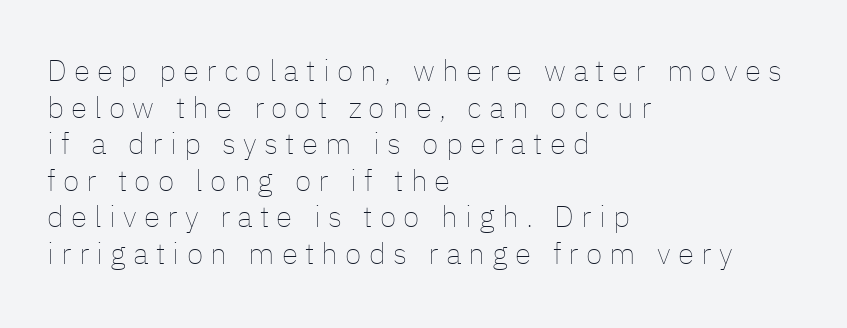
Q: Is the text bold? A: No.
Q: Is the text italic (slanted)? A: No, it is upright.
Q: Is the text underlined? A: No.
Q: How is the paragraph aligned? A: Left-aligned.
Q: Is the spacing between letters normal or unusually wide? A: Unusually wide.
Q: Width (condensed, normal, or wide)? A: Normal.
Q: Stroke contrast? A: Low.
Q: x-height? A: Medium.
Q: Monospaced? A: No.
